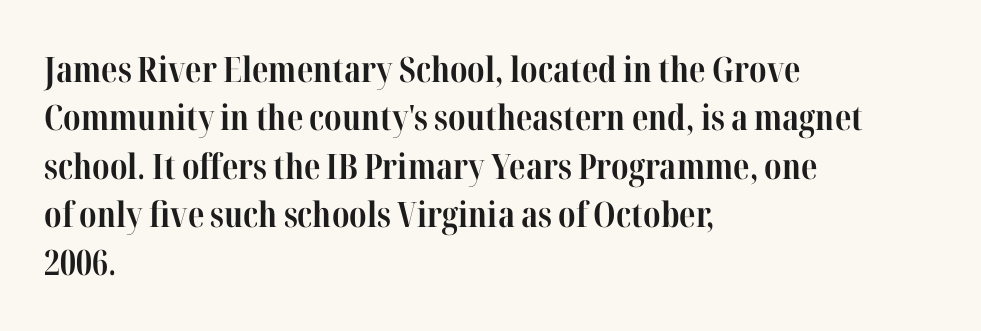
Q: Is the text bold? A: Yes.
Q: Is the text italic (slanted)? A: No, it is upright.
Q: Is the typeface a serif or a sans-serif typeface? A: Serif.
Q: Is the text underlined? A: No.
Q: How is the paragraph aligned? A: Left-aligned.
Q: Is the spacing between letters normal or unusually wide? A: Normal.
Q: Is the spacing between lines tight, normal or loose? A: Normal.
Q: Width (condensed, normal, or wide)? A: Condensed.
Q: Stroke contrast? A: High.
Q: x-height? A: Medium.
Q: Monospaced? A: No.
